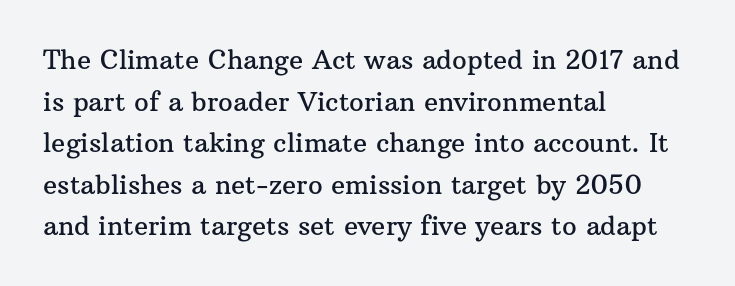
{"italic": "no", "underline": "no", "align": "left", "line_spacing": "normal", "line_spacing_ratio": 1.6, "letter_spacing": "normal", "letter_spacing_em": 0.0, "glyph_px": 26}
